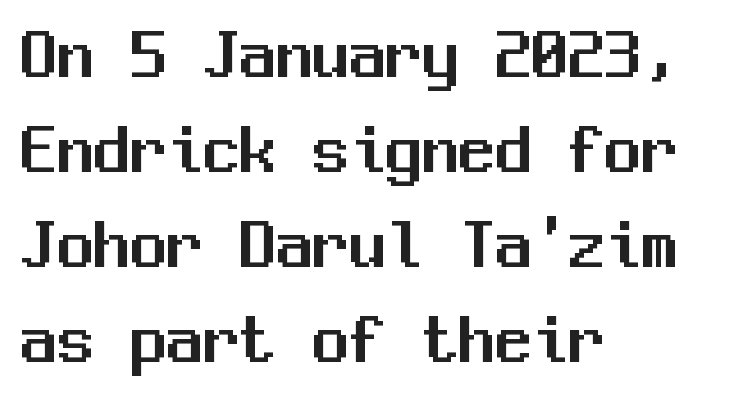
Q: Is the text italic (slanted)? A: No, it is upright.
Q: Is the typeface a serif or a sans-serif typeface? A: Sans-serif.
Q: Is the text underlined? A: No.
Q: How is the paragraph aligned? A: Left-aligned.
Q: Is the spacing between letters normal or unusually wide? A: Normal.
Q: Is the spacing between lines tight, normal or loose? A: Normal.
Q: Width (condensed, normal, or wide)? A: Normal.
Q: Stroke contrast? A: Medium.
Q: x-height? A: Medium.
Q: Monospaced? A: Yes.
